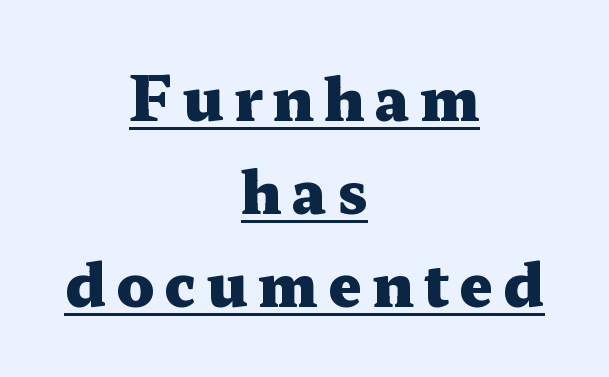
The image shows 59 px heavy, wide serif type, upright; set centered, normal line spacing (1.58x), underlined; medium stroke contrast and a medium x-height.
